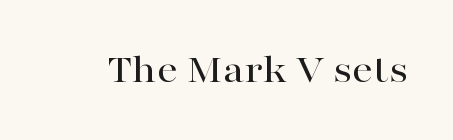
Q: Is the text italic (slanted)? A: No, it is upright.
Q: Is the typeface a serif or a sans-serif typeface? A: Serif.
Q: Is the text underlined? A: No.
Q: Is the spacing between letters normal or unusually wide? A: Normal.
Q: Width (condensed, normal, or wide)? A: Wide.
Q: Stroke contrast? A: High.
Q: x-height? A: Medium.
Q: Monospaced? A: No.
